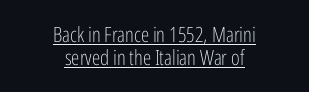
The image shows 21 px text type, upright; set centered, tight line spacing (1.1x), normal letter spacing, underlined.
